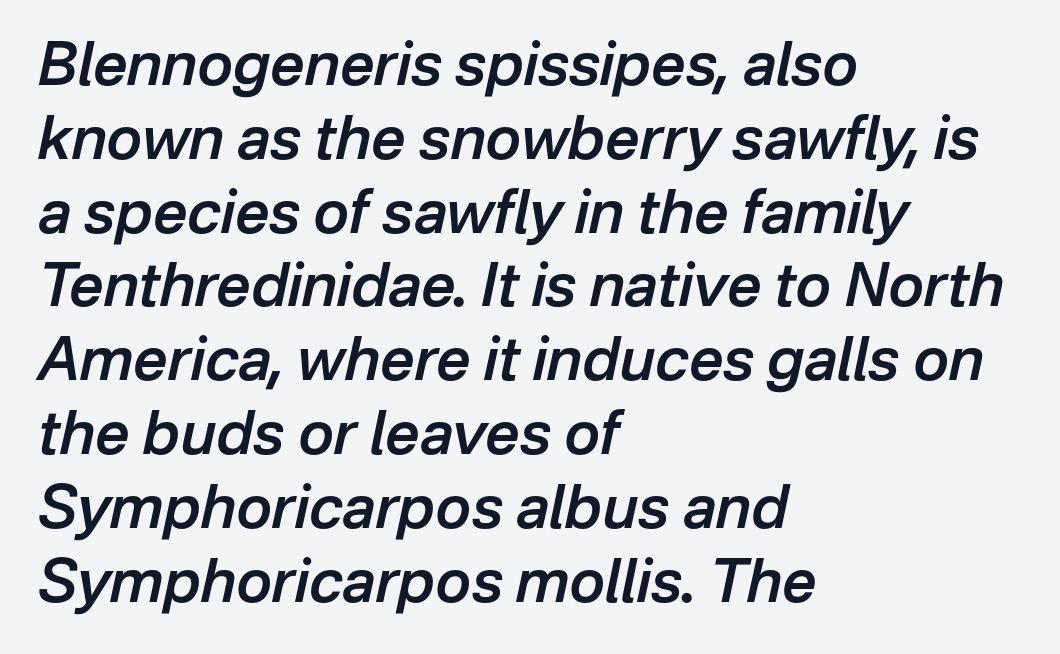
{"italic": "yes", "lean": "right", "slant_degrees": 12, "bold": "semi", "weight": "semibold", "width": "normal", "stroke_contrast": "low", "x_height": "medium", "monospaced": "no", "underline": "no", "align": "left", "line_spacing_ratio": 1.23, "letter_spacing": "normal", "letter_spacing_em": 0.0, "glyph_px": 60}
